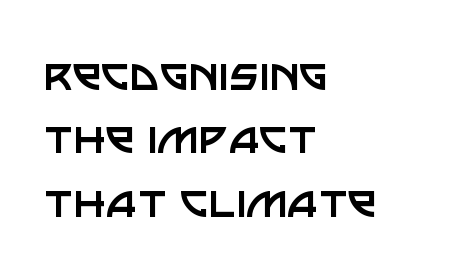
The letters stand straight up with perfectly vertical stems. Does extra space separate the letters? No, they use regular spacing. Horizontal alignment here is leftward, the default for most running prose. Ink coverage per letter is moderate at most.
